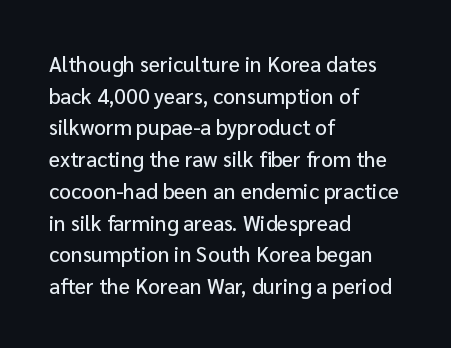
Q: Is the text italic (slanted)? A: No, it is upright.
Q: Is the text underlined? A: No.
Q: How is the paragraph aligned? A: Left-aligned.
Q: Is the spacing between letters normal or unusually wide? A: Normal.
Q: Is the spacing between lines tight, normal or loose? A: Normal.
